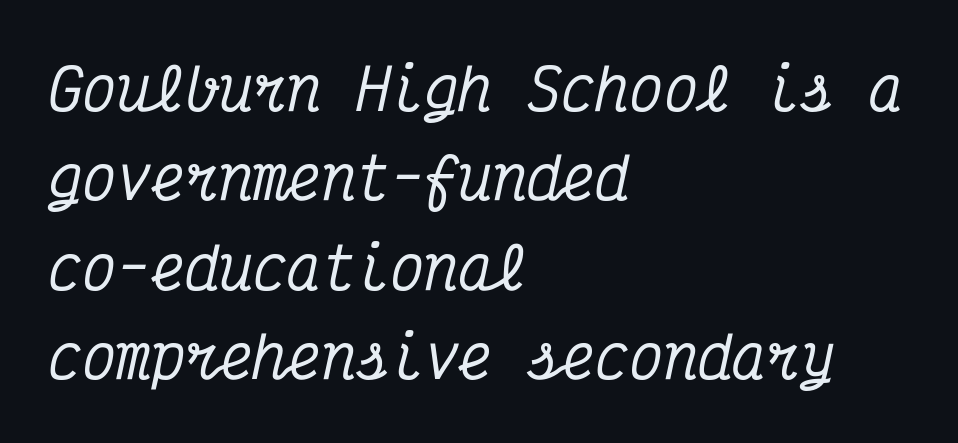
Q: Is the text italic (slanted)? A: Yes, it leans right by about 12 degrees.
Q: Is the typeface a serif or a sans-serif typeface? A: Serif.
Q: Is the text underlined? A: No.
Q: How is the paragraph aligned? A: Left-aligned.
Q: Is the spacing between letters normal or unusually wide? A: Normal.
Q: Is the spacing between lines tight, normal or loose? A: Normal.
Q: Width (condensed, normal, or wide)? A: Condensed.
Q: Stroke contrast? A: Medium.
Q: x-height? A: Medium.
Q: Monospaced? A: Yes.
